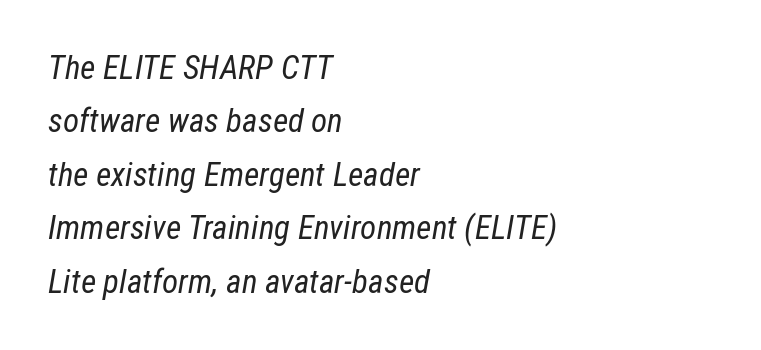
The image shows 33 px regular-weight, condensed type, italic (leaning right); set left-aligned, normal line spacing (1.62x), normal letter spacing, not underlined; low stroke contrast and a medium x-height.
